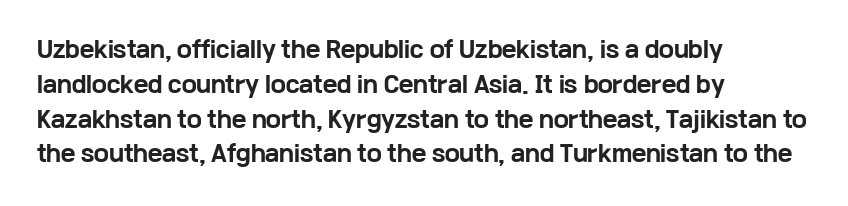
Q: Is the text bold? A: Yes.
Q: Is the text italic (slanted)? A: No, it is upright.
Q: Is the text underlined? A: No.
Q: How is the paragraph aligned? A: Left-aligned.
Q: Is the spacing between letters normal or unusually wide? A: Normal.
Q: Is the spacing between lines tight, normal or loose? A: Normal.
